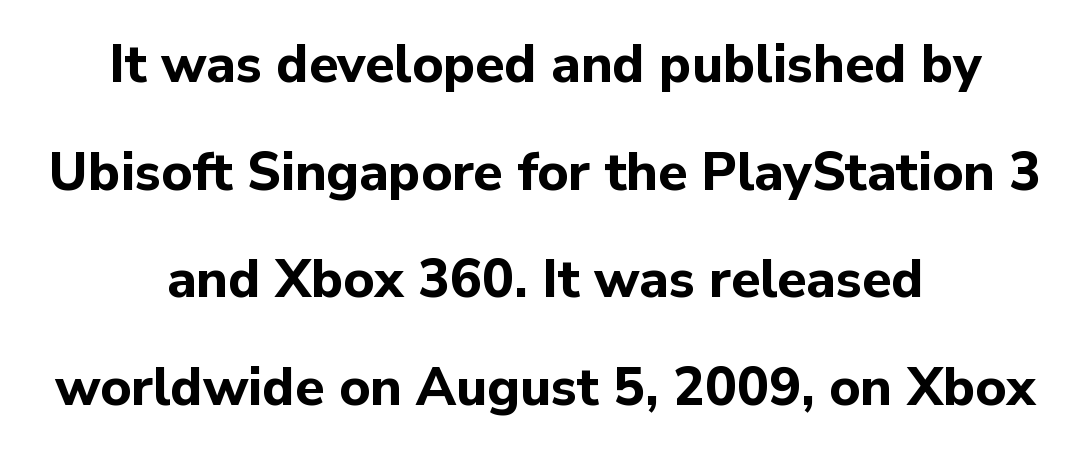
{"serif": "no", "italic": "no", "bold": "yes", "weight": "bold", "width": "normal", "stroke_contrast": "low", "x_height": "medium", "monospaced": "no", "underline": "no", "align": "center", "line_spacing": "loose", "line_spacing_ratio": 2.03, "letter_spacing": "normal", "letter_spacing_em": 0.0, "glyph_px": 53}
